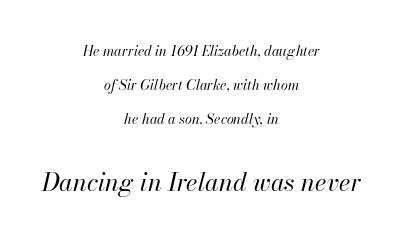
Size hierarchy here favors the trailing block over the leading one. This rendering uses center alignment, leaving both contours irregular but symmetric. Is this a heavy cut? Hardly; it is regular or lighter. Emphasis-style slanted type is in use. How would I describe the line gaps? Wide and relaxed. The area under the type is left untouched.
